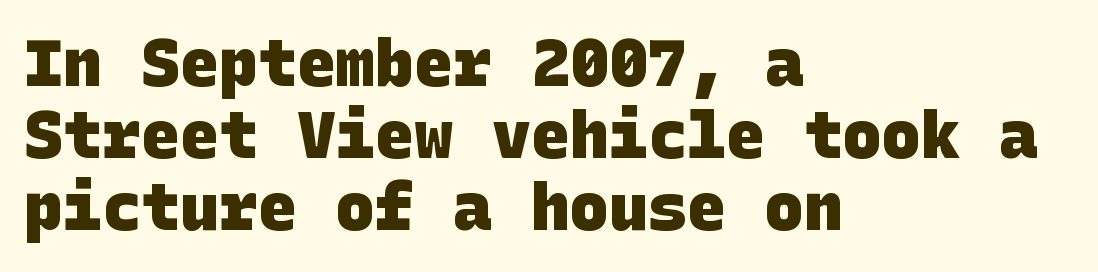
{"serif": "no", "bold": "yes", "weight": "heavy", "width": "normal", "stroke_contrast": "low", "x_height": "large", "underline": "no", "align": "left", "line_spacing": "tight", "line_spacing_ratio": 1.11, "letter_spacing": "normal", "letter_spacing_em": 0.0, "glyph_px": 65}
